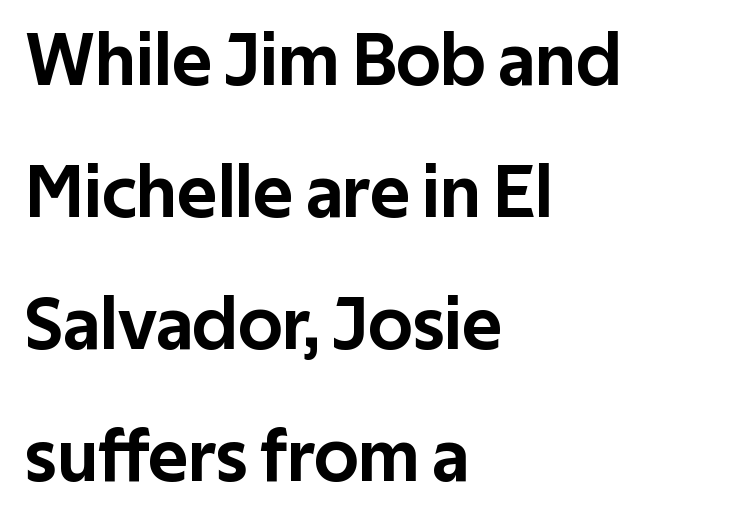
These lines are set flush left with a ragged right edge. A typesetter would label this face a sans. A clean baseline with only descenders dipping below it. Is this a fixed-width face? No — the glyphs have proportional, varying widths.
